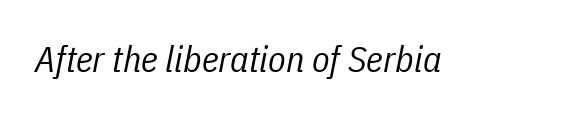
Q: Is the text bold? A: No.
Q: Is the text italic (slanted)? A: Yes, it leans right by about 11 degrees.
Q: Is the text underlined? A: No.
Q: Is the spacing between letters normal or unusually wide? A: Normal.
Q: Width (condensed, normal, or wide)? A: Condensed.
Q: Stroke contrast? A: Low.
Q: x-height? A: Medium.
Q: Monospaced? A: No.
